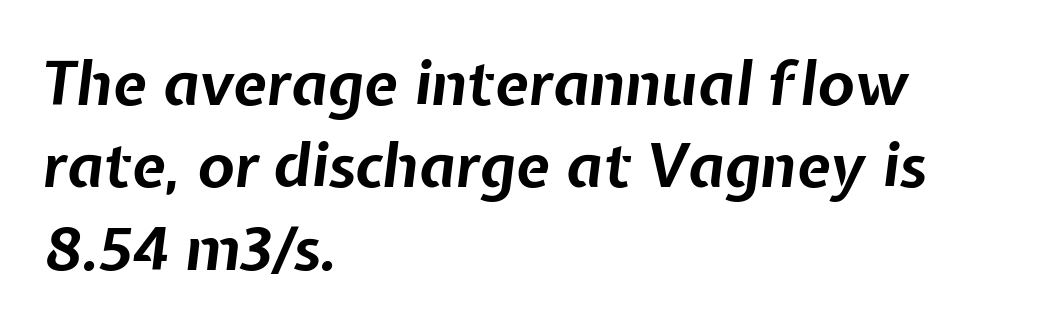
The image shows 61 px bold type, italic (leaning right); set left-aligned, normal line spacing (1.35x), normal letter spacing, not underlined; low stroke contrast and a medium x-height.
